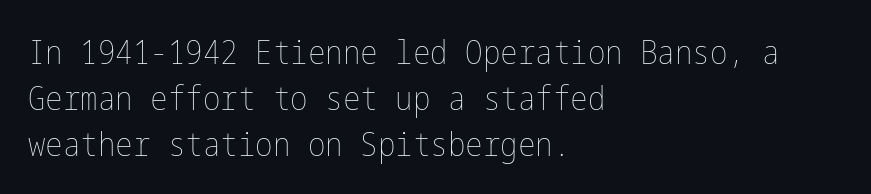
{"italic": "no", "bold": "no", "weight": "thin", "width": "condensed", "stroke_contrast": "low", "x_height": "medium", "underline": "no", "align": "left", "line_spacing": "normal", "line_spacing_ratio": 1.39, "letter_spacing": "normal", "letter_spacing_em": 0.0, "glyph_px": 33}
